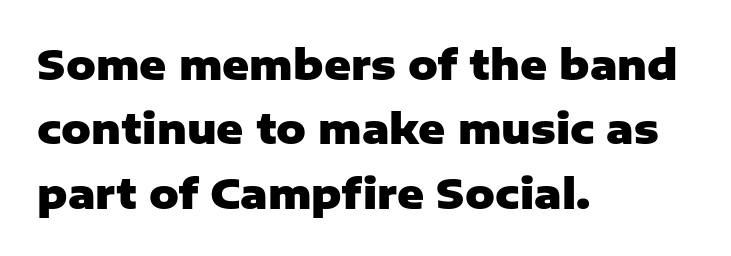
The image shows 41 px heavy sans-serif type, upright; set left-aligned, normal line spacing (1.57x), normal letter spacing, not underlined; low stroke contrast and a medium x-height.
